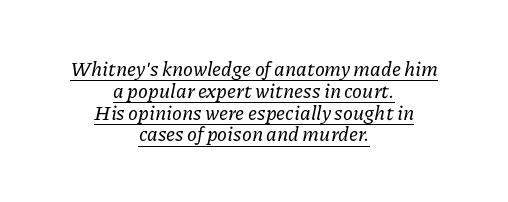
Q: Is the text italic (slanted)? A: Yes, it leans right by about 11 degrees.
Q: Is the text underlined? A: Yes.
Q: How is the paragraph aligned? A: Centered.
Q: Is the spacing between letters normal or unusually wide? A: Normal.
Q: Is the spacing between lines tight, normal or loose? A: Tight.
